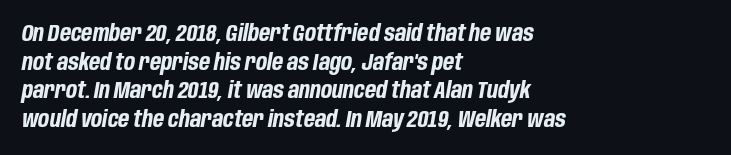
Q: Is the text bold? A: Yes.
Q: Is the text italic (slanted)? A: Yes, it leans right by about 10 degrees.
Q: Is the text underlined? A: No.
Q: How is the paragraph aligned? A: Left-aligned.
Q: Is the spacing between letters normal or unusually wide? A: Normal.
